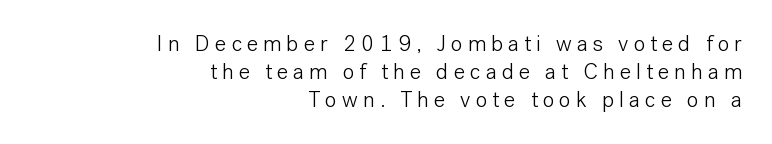
Q: Is the text bold? A: No.
Q: Is the text italic (slanted)? A: No, it is upright.
Q: Is the text underlined? A: No.
Q: How is the paragraph aligned? A: Right-aligned.
Q: Is the spacing between letters normal or unusually wide? A: Unusually wide.
Q: Is the spacing between lines tight, normal or loose? A: Normal.
